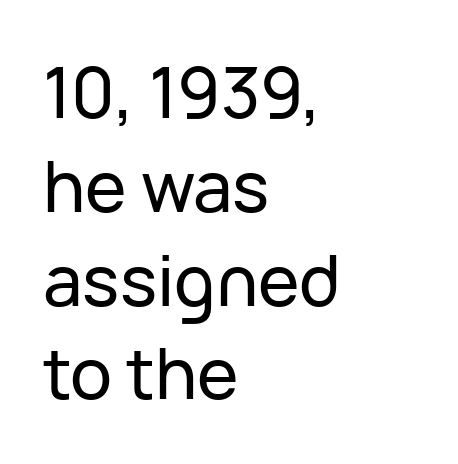
{"serif": "no", "italic": "no", "width": "normal", "stroke_contrast": "low", "x_height": "medium", "monospaced": "no", "underline": "no", "align": "left", "line_spacing": "normal", "line_spacing_ratio": 1.34, "letter_spacing": "normal", "letter_spacing_em": 0.0, "glyph_px": 70}
